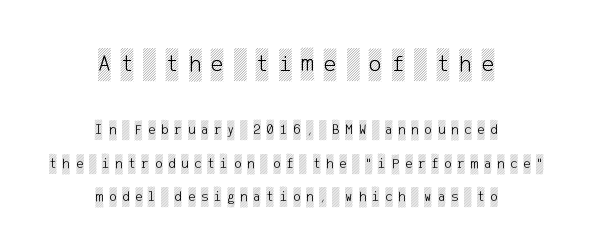
Q: Is the text italic (slanted)? A: No, it is upright.
Q: Is the text underlined? A: No.
Q: How is the paragraph aligned? A: Centered.
Q: Is the spacing between letters normal or unusually wide? A: Unusually wide.
Q: Is the spacing between lines tight, normal or loose? A: Loose.
Q: Which block of text is set in a larger size, the first (top) or the second (bottom)? A: The first (top) one.
